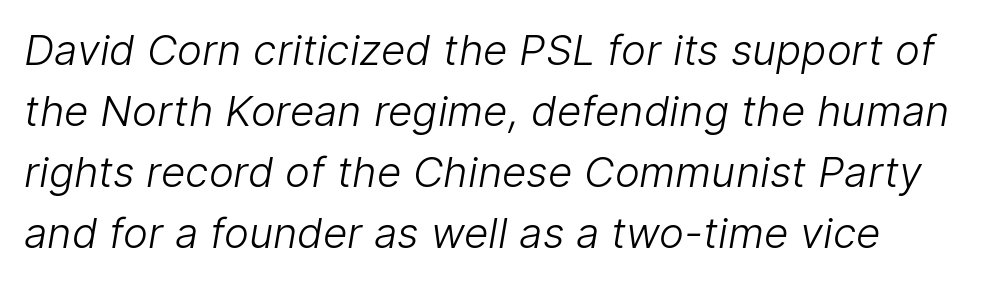
The image shows 42 px light sans-serif type; set normal line spacing (1.45x), normal letter spacing, not underlined; low stroke contrast and a medium x-height.
